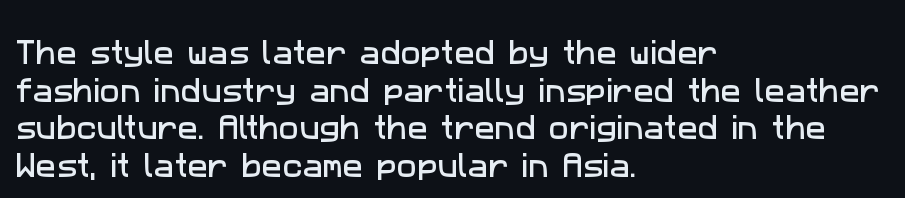
Caption: multi-line text, flush left, ragged right. Just letters on the line, the space beneath them empty. Line spacing here is normal. Words appear dense and cohesive because spacing is normal.
